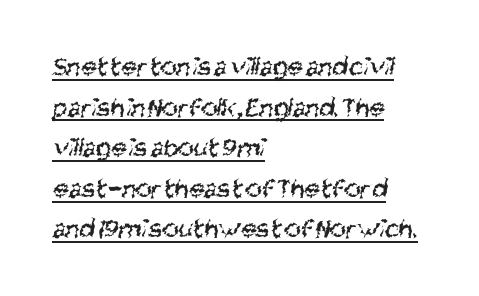
{"serif": "no", "bold": "no", "weight": "regular", "width": "condensed", "stroke_contrast": "medium", "x_height": "large", "monospaced": "no", "underline": "yes", "align": "left", "line_spacing": "normal", "line_spacing_ratio": 1.45, "letter_spacing": "normal", "letter_spacing_em": 0.0, "glyph_px": 28}
